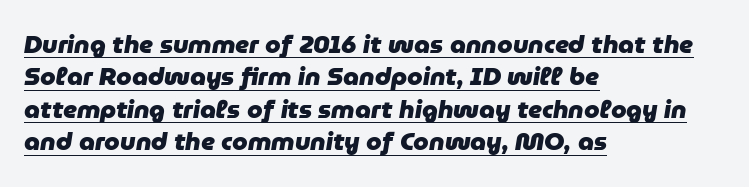
The image shows 25 px bold type, italic (leaning right); set left-aligned, normal line spacing (1.3x), normal letter spacing, underlined.
